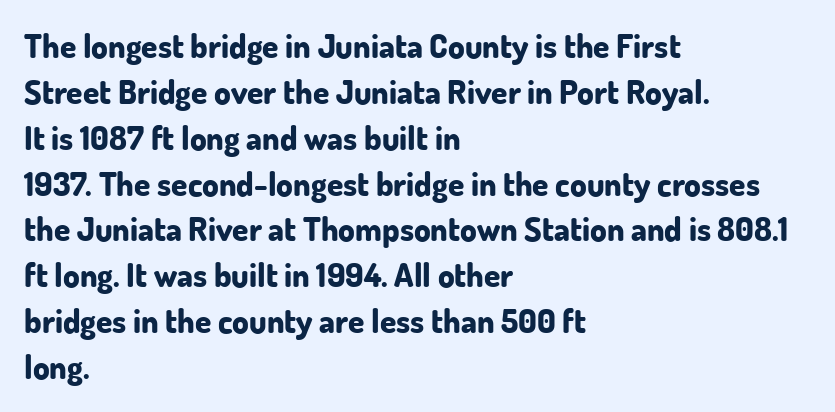
Q: Is the text bold? A: Yes.
Q: Is the text italic (slanted)? A: No, it is upright.
Q: Is the typeface a serif or a sans-serif typeface? A: Sans-serif.
Q: Is the text underlined? A: No.
Q: How is the paragraph aligned? A: Left-aligned.
Q: Is the spacing between letters normal or unusually wide? A: Normal.
Q: Is the spacing between lines tight, normal or loose? A: Normal.
Q: Width (condensed, normal, or wide)? A: Normal.
Q: Stroke contrast? A: Low.
Q: x-height? A: Small.
Q: Monospaced? A: No.
